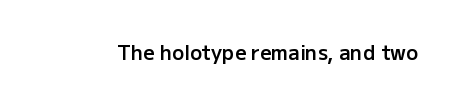
Q: Is the text bold? A: Semi-bold.
Q: Is the text italic (slanted)? A: No, it is upright.
Q: Is the text underlined? A: No.
Q: Is the spacing between letters normal or unusually wide? A: Normal.
